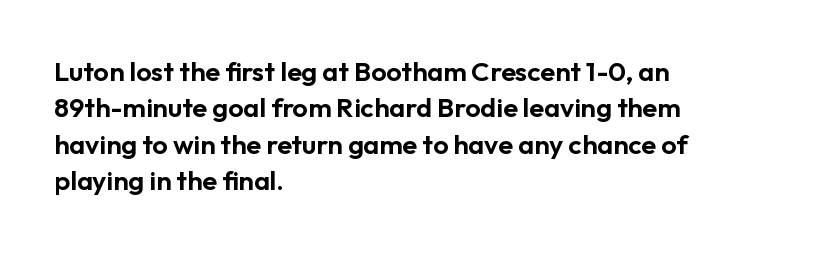
The image shows 27 px text type, upright; set left-aligned, normal line spacing (1.35x), normal letter spacing, not underlined.
